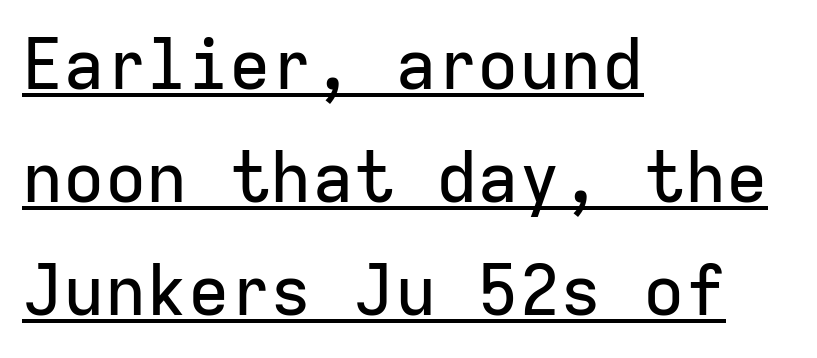
Each letter's strokes conclude bluntly, with no projecting serifs. Does the leading feel generous? No, just average. Unlike italic type, these characters show no tilt at all. The passage is arranged the way most books set body copy — flush left. This sample carries an underscore along the baseline area.
